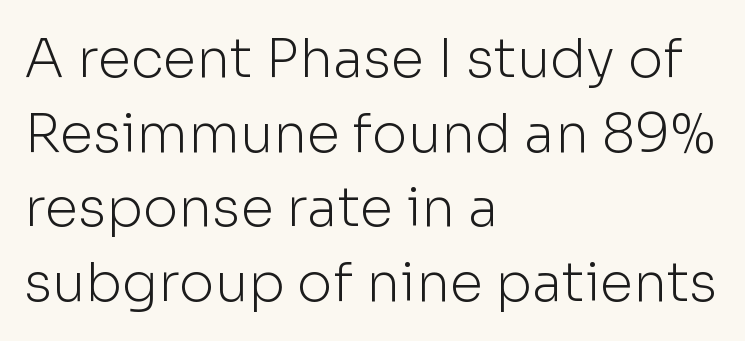
Heaviness? Minimal to ordinary, like unemphasized prose. Think of a printed novel: that variable character pitch is what you see here. Examine the stroke ends and you'll find no serifs. The lines sit at an ordinary, default distance from one another. Reading down the block, your eye returns to a fixed left position each line. Students, note that the glyphs here touch the page at normal intervals.
